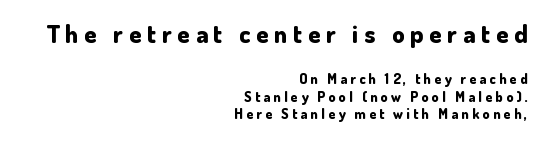
The image shows 25 px bold type, upright; set right-aligned, normal line spacing (1.27x), unusually wide letter spacing (+0.23 em), not underlined; the first (top) block is 1.79x larger.
